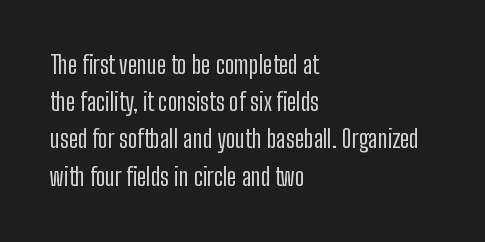
Q: Is the text bold? A: No.
Q: Is the text italic (slanted)? A: No, it is upright.
Q: Is the text underlined? A: No.
Q: How is the paragraph aligned? A: Left-aligned.
Q: Is the spacing between letters normal or unusually wide? A: Normal.
Q: Is the spacing between lines tight, normal or loose? A: Normal.
